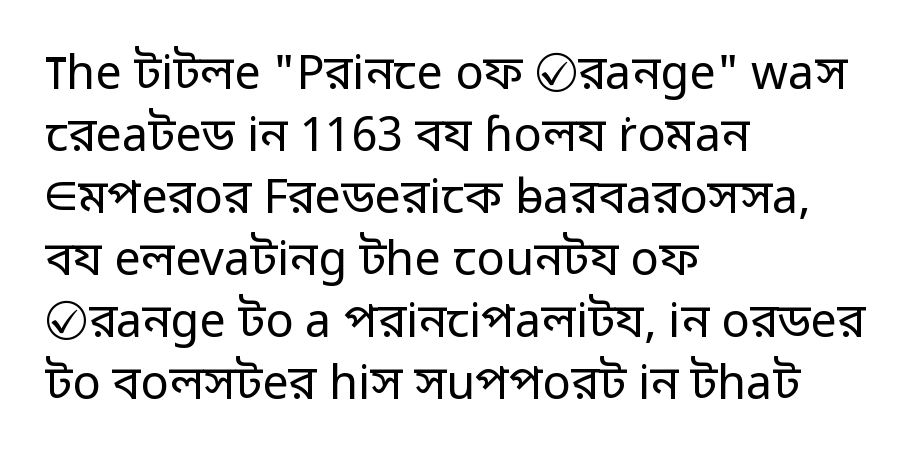
Q: Is the text bold? A: No.
Q: Is the text italic (slanted)? A: No, it is upright.
Q: Is the typeface a serif or a sans-serif typeface? A: Sans-serif.
Q: Is the text underlined? A: No.
Q: How is the paragraph aligned? A: Left-aligned.
Q: Is the spacing between letters normal or unusually wide? A: Normal.
Q: Is the spacing between lines tight, normal or loose? A: Normal.
Q: Width (condensed, normal, or wide)? A: Normal.
Q: Stroke contrast? A: Low.
Q: x-height? A: Medium.
Q: Monospaced? A: No.
